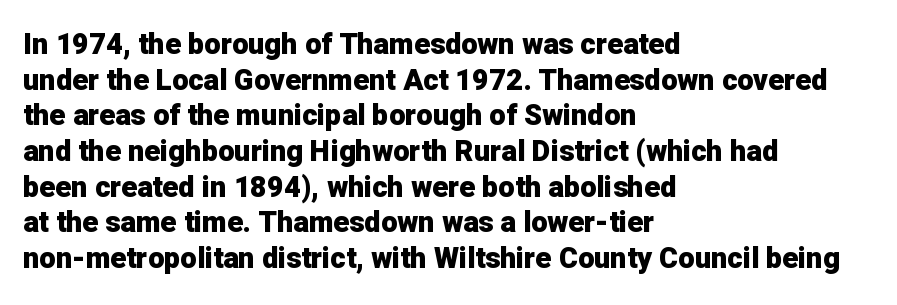
The face used here has the dense, thick strokes of a bold. Nothing unusual about the tracking: characters are spaced as the font intends. The baseline area is clear. Here the designer chose a conventional face with non-uniform glyph widths. Does the copy run flush right? No — it runs flush left. Note: no serifs on the glyphs.
